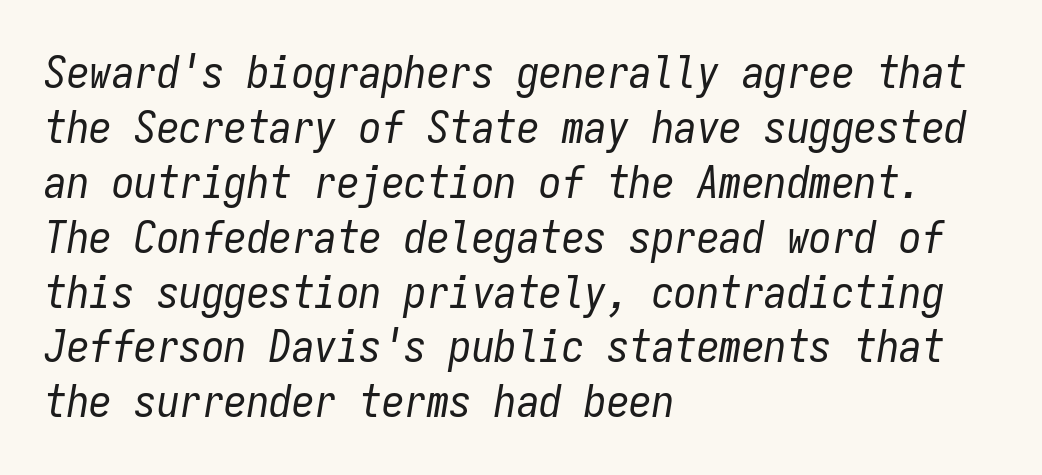
{"italic": "yes", "lean": "right", "slant_degrees": 9, "bold": "no", "weight": "regular", "width": "condensed", "stroke_contrast": "low", "x_height": "medium", "monospaced": "yes", "underline": "no", "align": "left", "line_spacing_ratio": 1.22, "letter_spacing": "normal", "letter_spacing_em": 0.0, "glyph_px": 45}
